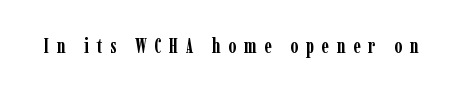
Q: Is the text bold? A: Yes.
Q: Is the text italic (slanted)? A: No, it is upright.
Q: Is the text underlined? A: No.
Q: Is the spacing between letters normal or unusually wide? A: Unusually wide.
